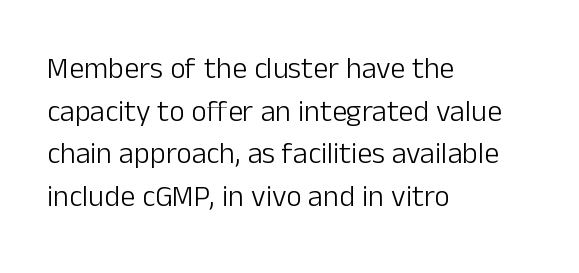
Q: Is the text bold? A: No.
Q: Is the text italic (slanted)? A: No, it is upright.
Q: Is the typeface a serif or a sans-serif typeface? A: Sans-serif.
Q: Is the text underlined? A: No.
Q: How is the paragraph aligned? A: Left-aligned.
Q: Is the spacing between letters normal or unusually wide? A: Normal.
Q: Is the spacing between lines tight, normal or loose? A: Normal.
Q: Width (condensed, normal, or wide)? A: Normal.
Q: Stroke contrast? A: Low.
Q: x-height? A: Medium.
Q: Monospaced? A: No.
